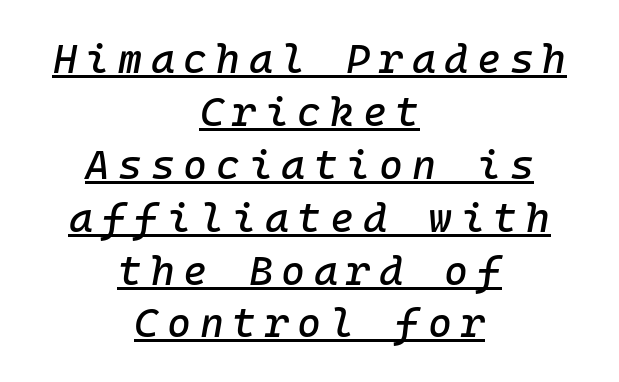
The image shows 41 px text type, italic (leaning right); set centered, normal line spacing (1.29x), unusually wide letter spacing (+0.21 em), underlined; low stroke contrast and a medium x-height.
